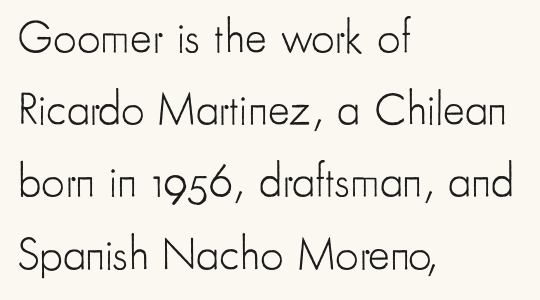
{"serif": "no", "italic": "no", "bold": "no", "weight": "light", "width": "condensed", "stroke_contrast": "low", "x_height": "small", "monospaced": "no", "underline": "no", "align": "left", "line_spacing": "normal", "line_spacing_ratio": 1.57, "letter_spacing": "normal", "letter_spacing_em": 0.0, "glyph_px": 46}
